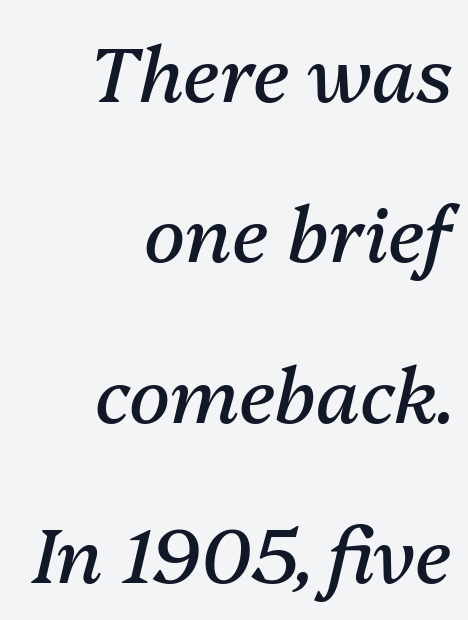
Stem width sits at or under what a default text font uses. Leading is clearly above the norm, producing a sparse column. Would a proofreader flag this as italicized? Yes. This rendering leaves character spacing at its baseline value. Note the varied advance widths — an 'i' is clearly narrower than an 'm'.
